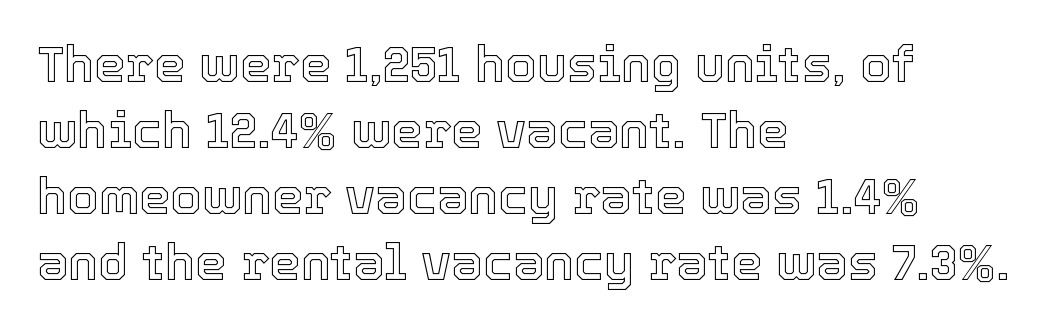
Students, note that the glyphs here touch the page at normal intervals. Each letter keeps its own natural width here, so spacing adapts to shape. The space directly below the letters is spotless. Unlike italic type, these characters show no tilt at all.
